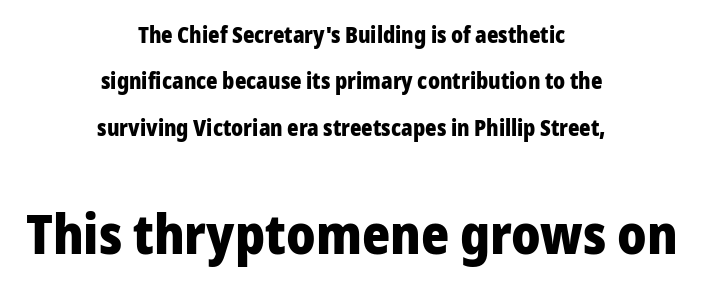
{"serif": "no", "italic": "no", "bold": "yes", "weight": "heavy", "width": "normal", "stroke_contrast": "low", "x_height": "medium", "monospaced": "no", "underline": "no", "align": "center", "line_spacing": "loose", "line_spacing_ratio": 2.11, "letter_spacing": "normal", "letter_spacing_em": 0.0, "larger_block": "second", "size_ratio": 2.45, "glyph_px": 54}
